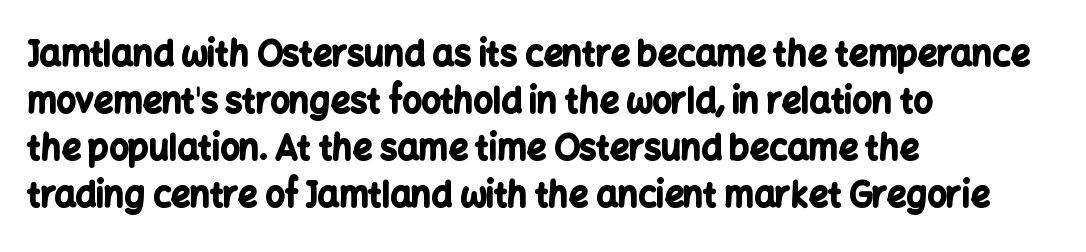
{"serif": "no", "italic": "no", "bold": "yes", "weight": "bold", "width": "normal", "stroke_contrast": "low", "x_height": "medium", "monospaced": "no", "underline": "no", "align": "left", "line_spacing": "normal", "line_spacing_ratio": 1.38, "letter_spacing": "normal", "letter_spacing_em": 0.0, "glyph_px": 34}
